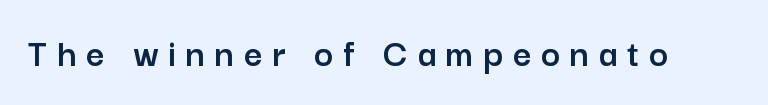
{"serif": "no", "italic": "no", "width": "normal", "stroke_contrast": "low", "x_height": "medium", "monospaced": "no", "underline": "no", "letter_spacing": "wide", "letter_spacing_em": 0.25, "glyph_px": 40}
